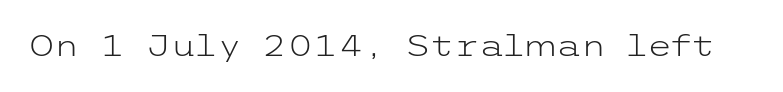
Q: Is the text bold? A: No.
Q: Is the text italic (slanted)? A: No, it is upright.
Q: Is the typeface a serif or a sans-serif typeface? A: Sans-serif.
Q: Is the text underlined? A: No.
Q: Is the spacing between letters normal or unusually wide? A: Normal.
Q: Width (condensed, normal, or wide)? A: Wide.
Q: Stroke contrast? A: Low.
Q: x-height? A: Medium.
